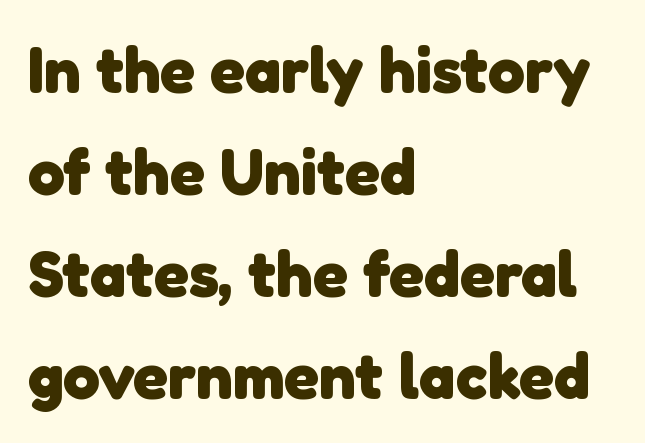
The image shows 65 px heavy sans-serif type; set left-aligned, normal line spacing (1.57x), normal letter spacing, not underlined; low stroke contrast and a medium x-height.
